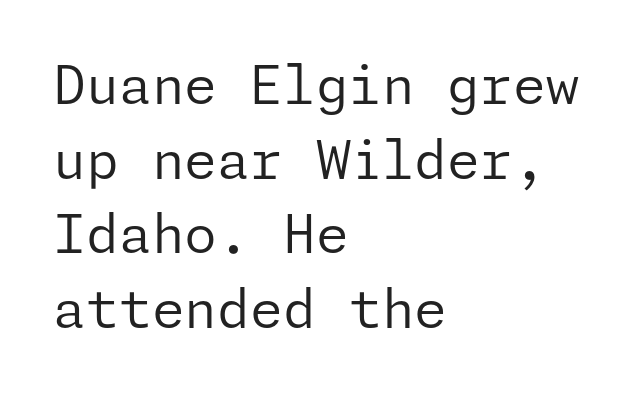
Q: Is the text bold? A: No.
Q: Is the text italic (slanted)? A: No, it is upright.
Q: Is the typeface a serif or a sans-serif typeface? A: Sans-serif.
Q: Is the text underlined? A: No.
Q: How is the paragraph aligned? A: Left-aligned.
Q: Is the spacing between letters normal or unusually wide? A: Normal.
Q: Is the spacing between lines tight, normal or loose? A: Normal.
Q: Width (condensed, normal, or wide)? A: Normal.
Q: Stroke contrast? A: Low.
Q: x-height? A: Medium.
